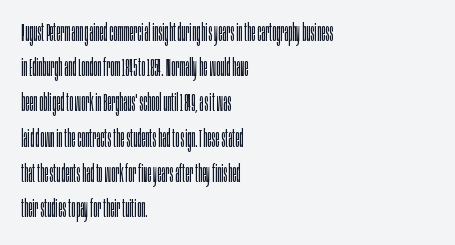
Weight: not bold — regular or lighter. Summary of vertical rhythm: regular, with standard interline spacing. Italic? Not at all — the glyphs are vertical. Words appear dense and cohesive because spacing is normal. Glance below the letters and you will spot only blank space.
